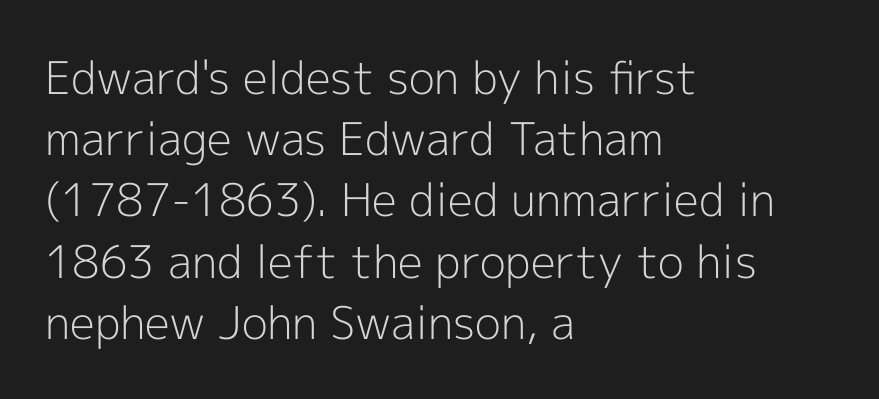
The image shows 45 px light sans-serif type, upright; set left-aligned, normal line spacing (1.36x), normal letter spacing, not underlined; a medium x-height.
